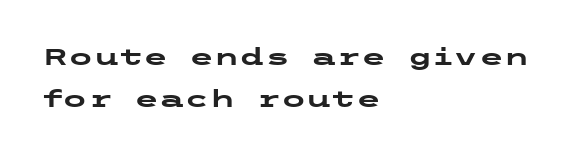
The space directly below the letters is spotless. Typesetter's note: full bold, strokes at maximum text heaviness. The letters stand upright; this is a roman face. Glyph-to-glyph distance matches everyday printed text. Notice how the passage keeps a crisp vertical edge on the left only.
